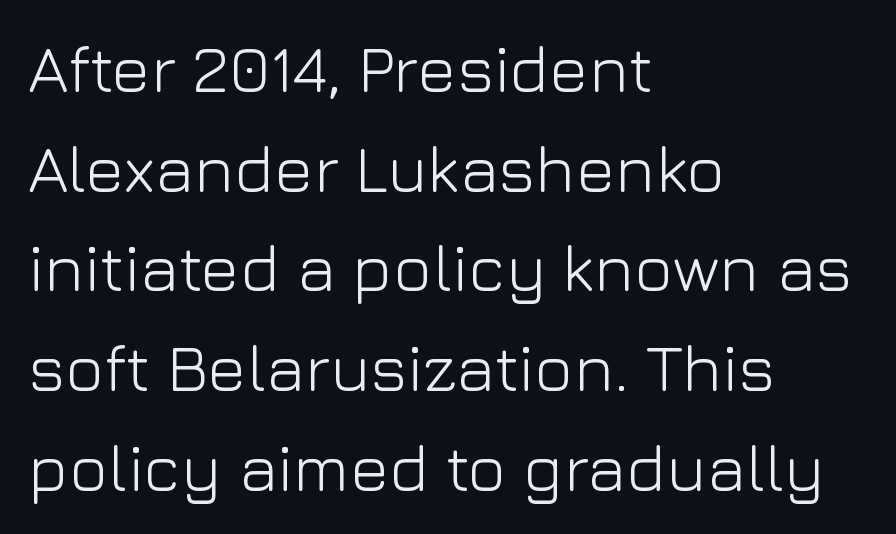
The image shows 66 px light sans-serif type, upright; set left-aligned, normal line spacing (1.51x), normal letter spacing, not underlined; low stroke contrast and a medium x-height.
